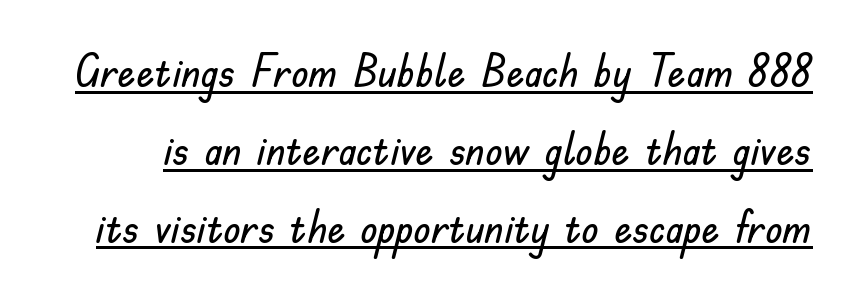
Each letter's strokes conclude bluntly, with no projecting serifs. Honestly, the underline is the first thing you notice here. Short note: letters normally spaced. The rendering uses natural spacing where letterforms have individual widths.
